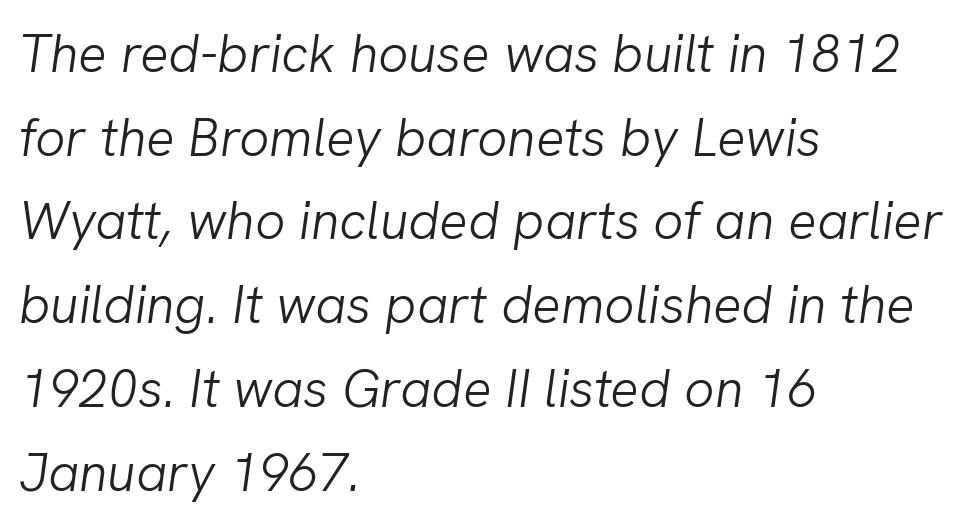
{"italic": "yes", "lean": "right", "slant_degrees": 8, "bold": "no", "weight": "light", "width": "normal", "stroke_contrast": "low", "x_height": "medium", "monospaced": "no", "underline": "no", "align": "left", "line_spacing": "normal", "line_spacing_ratio": 1.58, "letter_spacing": "normal", "letter_spacing_em": 0.0, "glyph_px": 53}
